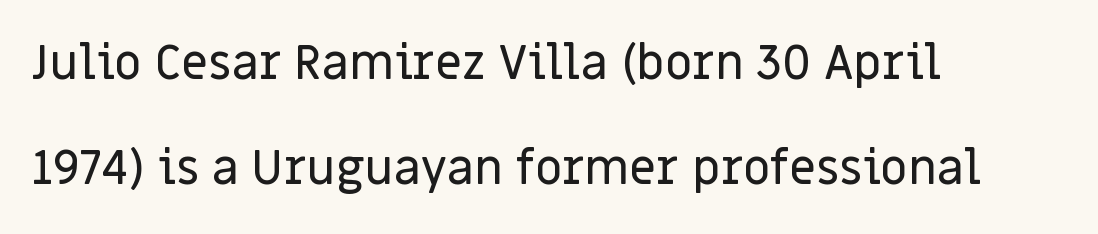
Q: Is the text italic (slanted)? A: No, it is upright.
Q: Is the typeface a serif or a sans-serif typeface? A: Sans-serif.
Q: Is the text underlined? A: No.
Q: How is the paragraph aligned? A: Left-aligned.
Q: Is the spacing between letters normal or unusually wide? A: Normal.
Q: Is the spacing between lines tight, normal or loose? A: Loose.
Q: Width (condensed, normal, or wide)? A: Normal.
Q: Stroke contrast? A: Low.
Q: x-height? A: Large.
Q: Monospaced? A: No.
